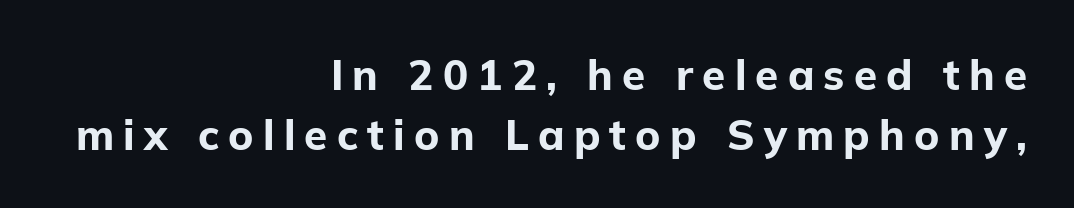
{"serif": "no", "italic": "no", "bold": "yes", "weight": "bold", "width": "normal", "stroke_contrast": "low", "x_height": "medium", "monospaced": "no", "underline": "no", "align": "right", "line_spacing": "normal", "line_spacing_ratio": 1.42, "letter_spacing": "wide", "letter_spacing_em": 0.22, "glyph_px": 42}
